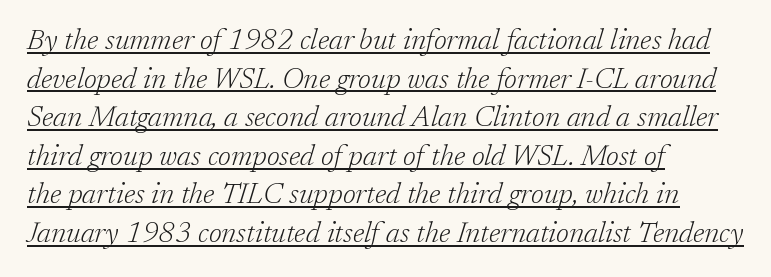
These lines sit exactly where default settings would place them. Check the space under the baseline: a stroke is drawn there. Slant detected: the letters are inclined. Old-style or modern, the face here clearly has serifs.
